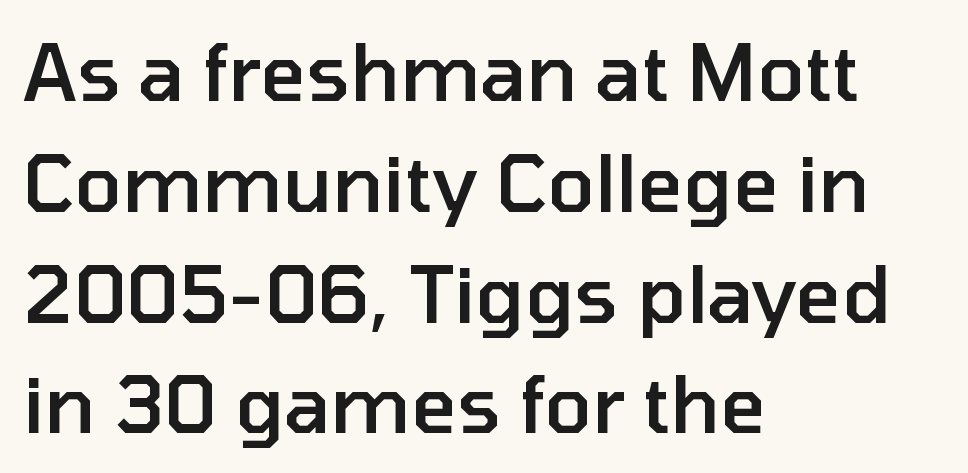
Q: Is the text bold? A: Semi-bold.
Q: Is the text italic (slanted)? A: No, it is upright.
Q: Is the typeface a serif or a sans-serif typeface? A: Sans-serif.
Q: Is the text underlined? A: No.
Q: How is the paragraph aligned? A: Left-aligned.
Q: Is the spacing between letters normal or unusually wide? A: Normal.
Q: Is the spacing between lines tight, normal or loose? A: Normal.
Q: Width (condensed, normal, or wide)? A: Normal.
Q: Stroke contrast? A: Low.
Q: x-height? A: Medium.
Q: Monospaced? A: No.
